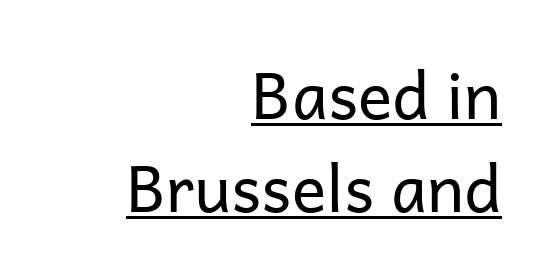
The specimen includes a rule beneath the text block's lines. A typesetter would call this proportional, since set widths differ per character. Is there any slant? The stems are plumb. Heft: none added — not bold. Font category for this specimen: sans-serif.
